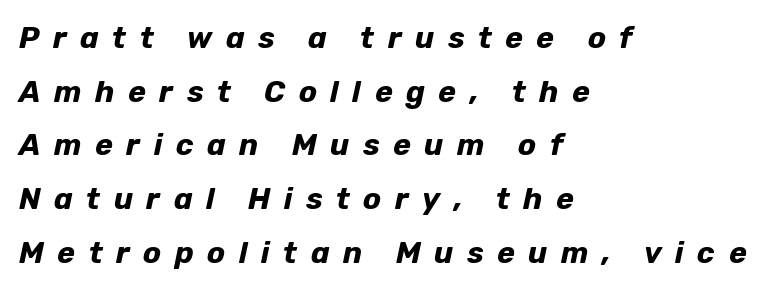
Q: Is the text bold? A: Yes.
Q: Is the text italic (slanted)? A: Yes, it leans right by about 12 degrees.
Q: Is the text underlined? A: No.
Q: How is the paragraph aligned? A: Left-aligned.
Q: Is the spacing between letters normal or unusually wide? A: Unusually wide.
Q: Width (condensed, normal, or wide)? A: Normal.
Q: Stroke contrast? A: Low.
Q: x-height? A: Medium.
Q: Monospaced? A: No.
